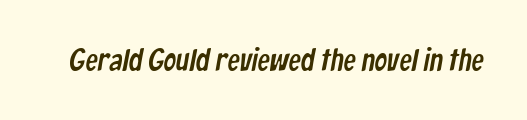
{"serif": "no", "width": "condensed", "stroke_contrast": "low", "x_height": "medium", "monospaced": "no", "underline": "no", "letter_spacing": "normal", "letter_spacing_em": 0.0, "glyph_px": 31}
